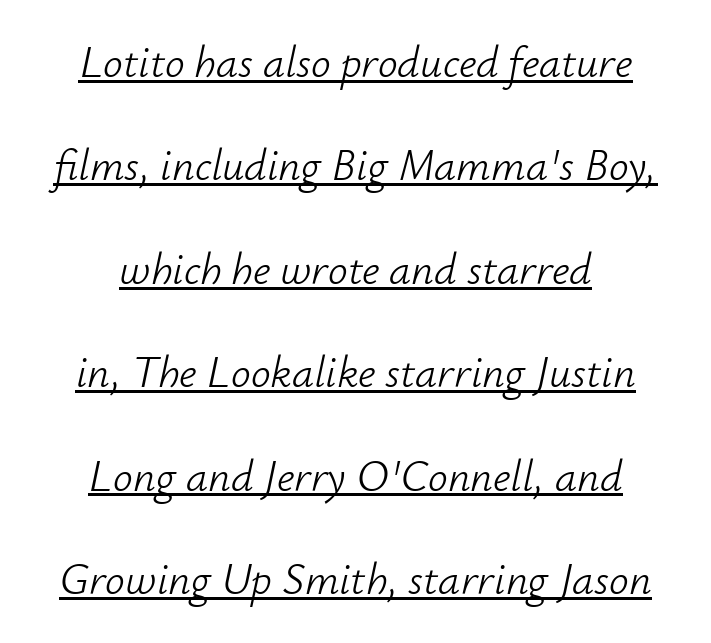
The image shows 44 px light type, italic (leaning right); set centered, loose line spacing (2.35x), normal letter spacing, underlined; low stroke contrast and a small x-height.
